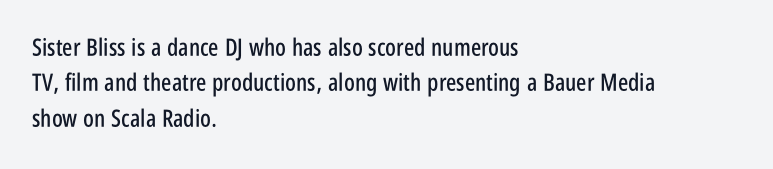
The image shows 24 px text type, upright; set left-aligned, normal line spacing (1.47x), normal letter spacing, not underlined.
